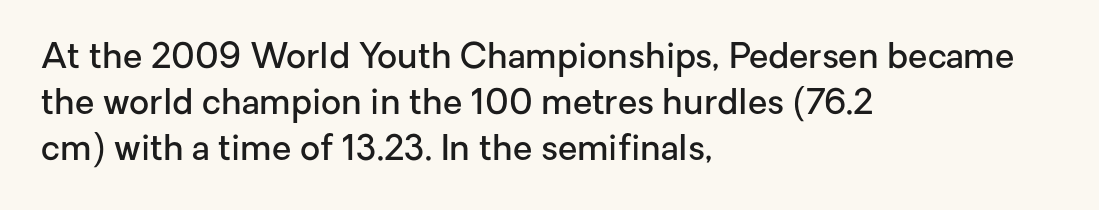
{"serif": "no", "italic": "no", "bold": "semi", "weight": "semibold", "width": "normal", "stroke_contrast": "low", "x_height": "medium", "monospaced": "no", "underline": "no", "align": "left", "line_spacing": "normal", "line_spacing_ratio": 1.31, "letter_spacing": "normal", "letter_spacing_em": 0.0, "glyph_px": 35}
